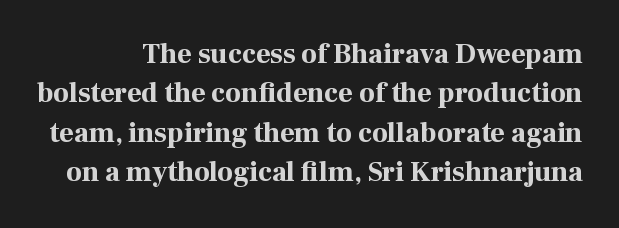
Q: Is the text bold? A: Yes.
Q: Is the text italic (slanted)? A: No, it is upright.
Q: Is the typeface a serif or a sans-serif typeface? A: Serif.
Q: Is the text underlined? A: No.
Q: Is the spacing between letters normal or unusually wide? A: Normal.
Q: Is the spacing between lines tight, normal or loose? A: Normal.
Q: Width (condensed, normal, or wide)? A: Normal.
Q: Stroke contrast? A: High.
Q: x-height? A: Medium.
Q: Monospaced? A: No.
